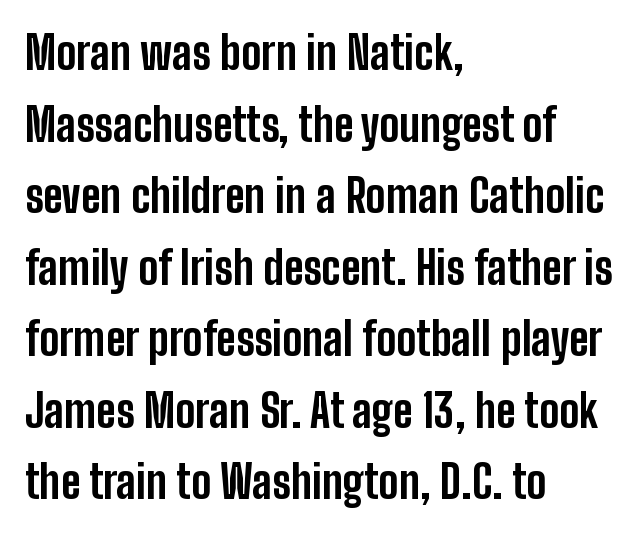
The paragraph has a hard left edge and a soft right edge. Characters follow at the spacing the type designer built in. Rule under the text: the space is simply empty. Is the type bold? Yes — the strokes are clearly thick and heavy. The passage shown is typed in a proportional face where columns would drift. Grotesque or geometric, the face here clearly has no serifs.
